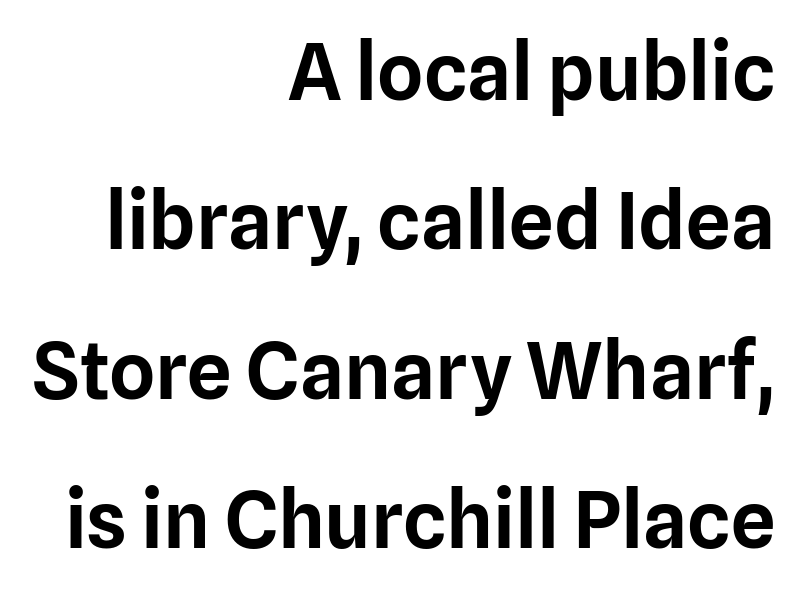
{"serif": "no", "italic": "no", "width": "normal", "stroke_contrast": "low", "x_height": "medium", "monospaced": "no", "underline": "no", "align": "right", "line_spacing_ratio": 1.89, "letter_spacing": "normal", "letter_spacing_em": 0.0, "glyph_px": 79}
